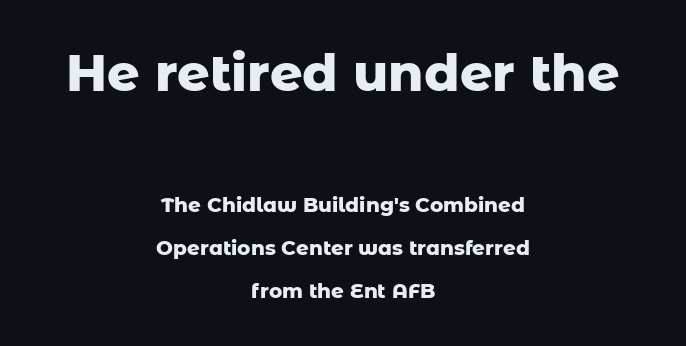
The image shows 51 px heavy sans-serif type, upright; set centered, loose line spacing (2.16x), normal letter spacing, not underlined; the first (top) block is 2.55x larger; low stroke contrast and a medium x-height.
